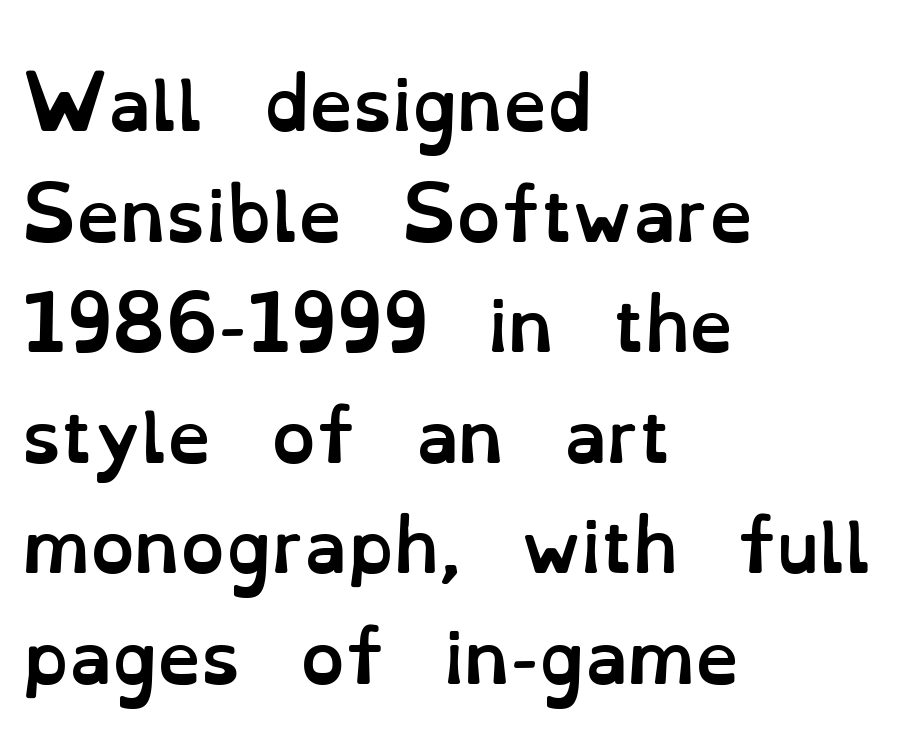
The image shows 70 px semibold type, upright; set left-aligned, normal line spacing (1.58x), normal letter spacing, not underlined; low stroke contrast and a small x-height.
